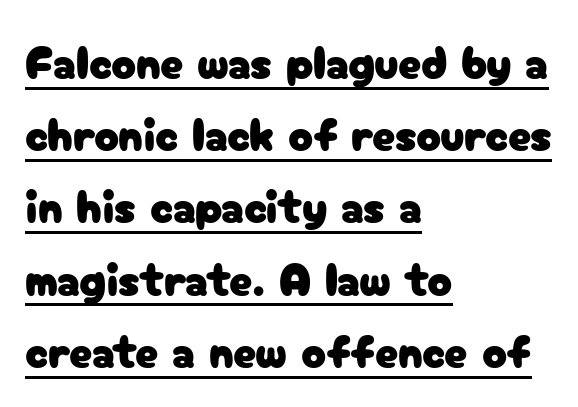
{"serif": "no", "italic": "no", "width": "normal", "stroke_contrast": "low", "x_height": "medium", "monospaced": "no", "underline": "yes", "align": "left", "line_spacing": "normal", "line_spacing_ratio": 1.57, "letter_spacing": "normal", "letter_spacing_em": 0.0, "glyph_px": 46}
